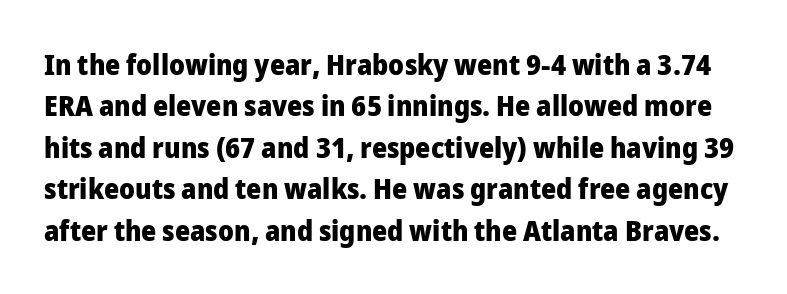
{"serif": "no", "italic": "no", "bold": "yes", "weight": "heavy", "width": "normal", "stroke_contrast": "low", "x_height": "medium", "monospaced": "no", "underline": "no", "line_spacing": "normal", "line_spacing_ratio": 1.43, "letter_spacing": "normal", "letter_spacing_em": 0.0, "glyph_px": 29}
